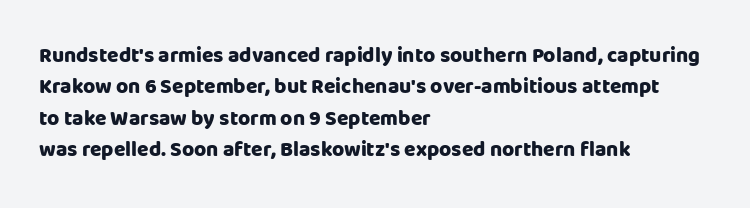
Q: Is the text bold? A: Yes.
Q: Is the text italic (slanted)? A: No, it is upright.
Q: Is the text underlined? A: No.
Q: How is the paragraph aligned? A: Left-aligned.
Q: Is the spacing between letters normal or unusually wide? A: Normal.
Q: Is the spacing between lines tight, normal or loose? A: Normal.
